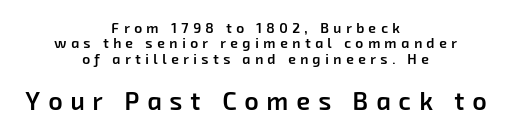
Q: Is the text bold? A: Semi-bold.
Q: Is the text underlined? A: No.
Q: How is the paragraph aligned? A: Centered.
Q: Is the spacing between letters normal or unusually wide? A: Unusually wide.
Q: Is the spacing between lines tight, normal or loose? A: Tight.
Q: Which block of text is set in a larger size, the first (top) or the second (bottom)? A: The second (bottom) one.
